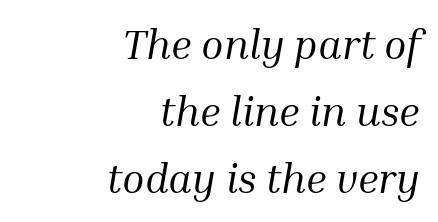
Does the copy run flush right? Yes — the right margin is perfectly even. Rendered with sloped, italic letterforms. Plain, unruled lines of type. The font family rendered here belongs to the serif group.
